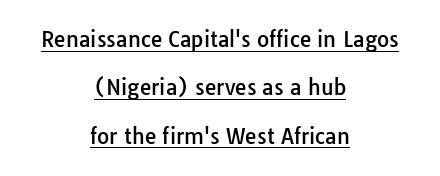
{"italic": "no", "underline": "yes", "align": "center", "line_spacing": "loose", "line_spacing_ratio": 2.3, "letter_spacing": "normal", "letter_spacing_em": 0.0, "glyph_px": 21}
